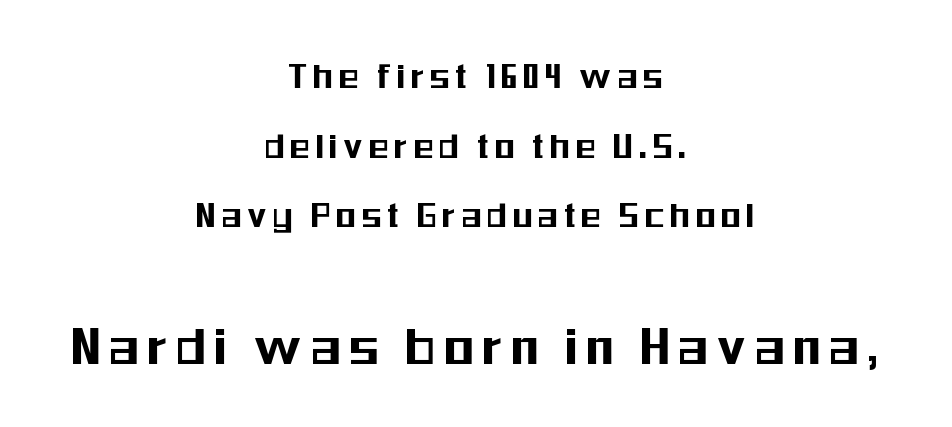
The image shows 60 px condensed sans-serif type, upright; set centered, line spacing 1.74x, not underlined; the second (bottom) block is 1.5x larger; medium stroke contrast and a medium x-height.
